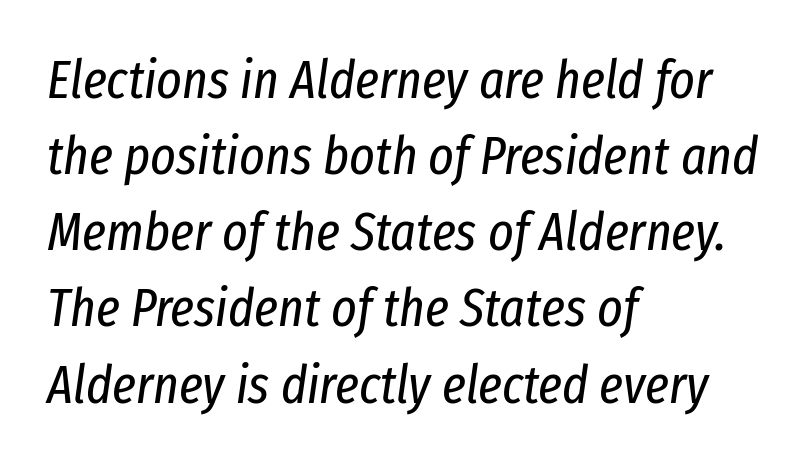
Q: Is the text bold? A: No.
Q: Is the text italic (slanted)? A: Yes, it leans right by about 8 degrees.
Q: Is the text underlined? A: No.
Q: How is the paragraph aligned? A: Left-aligned.
Q: Is the spacing between letters normal or unusually wide? A: Normal.
Q: Is the spacing between lines tight, normal or loose? A: Normal.
Q: Width (condensed, normal, or wide)? A: Condensed.
Q: Stroke contrast? A: Low.
Q: x-height? A: Medium.
Q: Monospaced? A: No.
